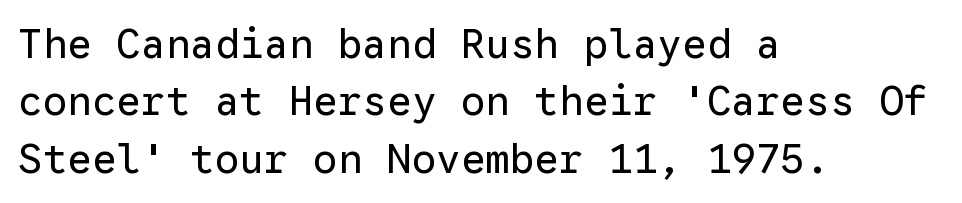
Heft: none added — not bold. The rendering uses a moderate line-height, typical for paragraphs. Letter spacing: default. The typesetter chose a ragged-right arrangement here.
